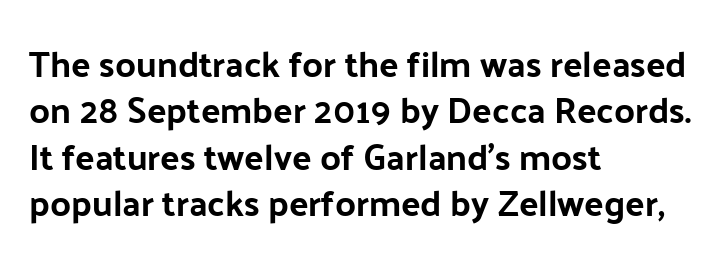
Observe the ordinary spacing: letters are neighbours, not strangers. Is there much room between lines? A standard amount, neither cramped nor airy. Do the letters lean? They stand straight. Only glyphs here, with clear space below each row. The lines in this sample share a left origin and differ only in where they stop. Letterform terminals end flat and unadorned throughout the passage.
